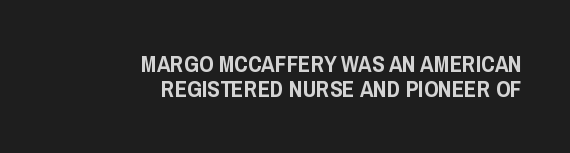
{"italic": "no", "underline": "no", "align": "right", "line_spacing": "tight", "line_spacing_ratio": 1.08, "letter_spacing": "normal", "letter_spacing_em": 0.0, "glyph_px": 23}
